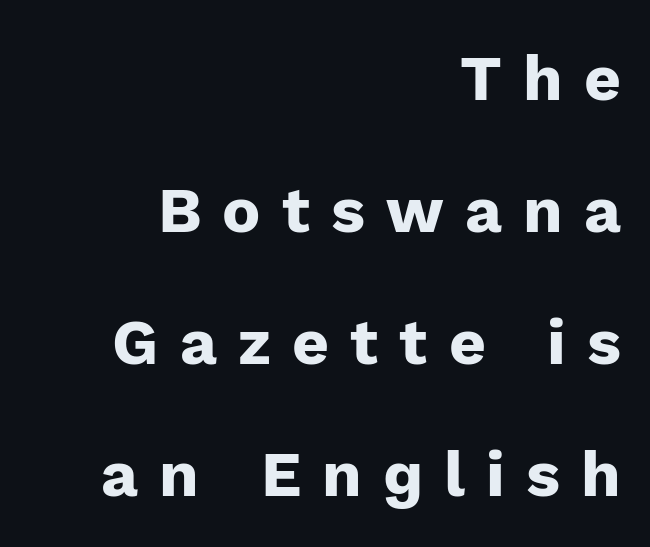
Q: Is the text bold? A: Yes.
Q: Is the text italic (slanted)? A: No, it is upright.
Q: Is the typeface a serif or a sans-serif typeface? A: Sans-serif.
Q: Is the text underlined? A: No.
Q: How is the paragraph aligned? A: Right-aligned.
Q: Is the spacing between letters normal or unusually wide? A: Unusually wide.
Q: Is the spacing between lines tight, normal or loose? A: Loose.
Q: Width (condensed, normal, or wide)? A: Normal.
Q: Stroke contrast? A: Low.
Q: x-height? A: Medium.
Q: Monospaced? A: No.
